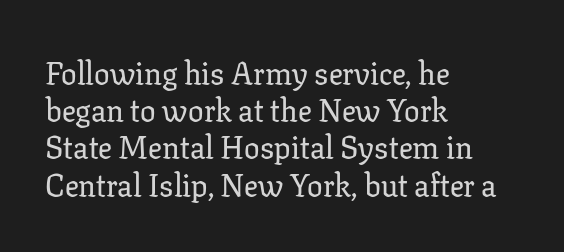
Bare-footed words on every line. Alignment: flush left. The passage shown has conventional tracking throughout. A typesetter would mark this as roman, not italic.
